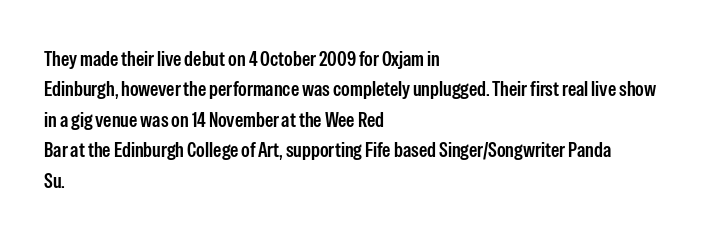
Q: Is the text italic (slanted)? A: No, it is upright.
Q: Is the text underlined? A: No.
Q: How is the paragraph aligned? A: Left-aligned.
Q: Is the spacing between letters normal or unusually wide? A: Normal.
Q: Is the spacing between lines tight, normal or loose? A: Normal.
